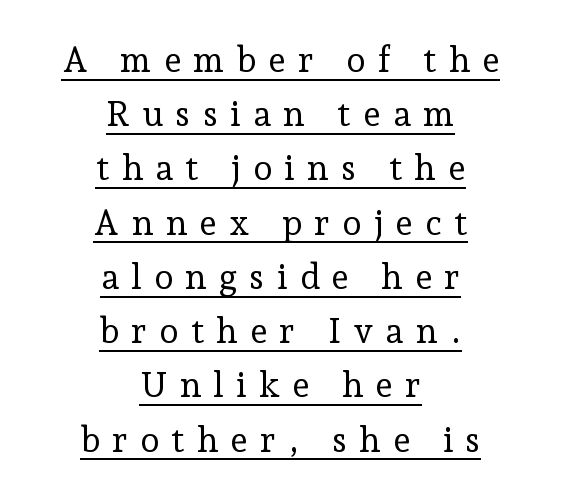
{"serif": "yes", "italic": "no", "bold": "no", "weight": "regular", "width": "normal", "stroke_contrast": "low", "x_height": "medium", "monospaced": "no", "underline": "yes", "align": "center", "line_spacing": "normal", "line_spacing_ratio": 1.55, "letter_spacing": "wide", "letter_spacing_em": 0.35, "glyph_px": 35}
